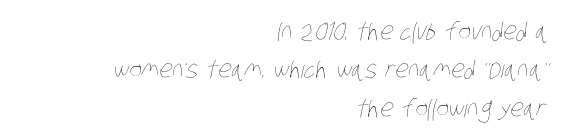
Q: Is the text bold? A: No.
Q: Is the text underlined? A: No.
Q: How is the paragraph aligned? A: Right-aligned.
Q: Is the spacing between letters normal or unusually wide? A: Normal.
Q: Is the spacing between lines tight, normal or loose? A: Normal.
